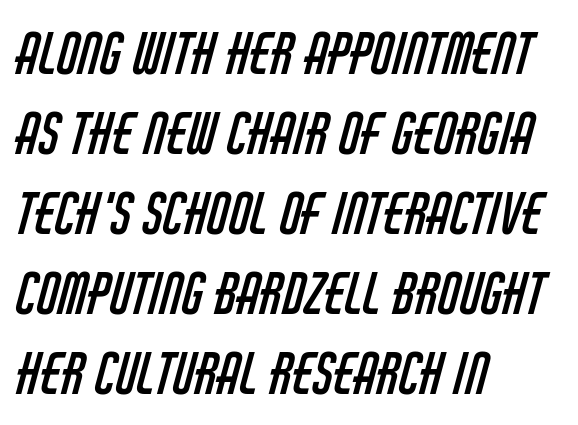
The image shows 56 px regular-weight, condensed sans-serif type; set left-aligned, normal line spacing (1.43x), normal letter spacing, not underlined; low stroke contrast and a large x-height.
